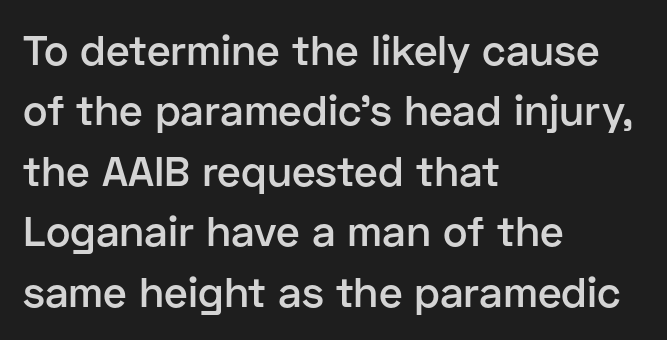
{"serif": "no", "italic": "no", "bold": "semi", "weight": "semibold", "width": "normal", "stroke_contrast": "low", "x_height": "medium", "monospaced": "no", "underline": "no", "align": "left", "line_spacing": "normal", "line_spacing_ratio": 1.44, "letter_spacing": "normal", "letter_spacing_em": 0.0, "glyph_px": 42}
